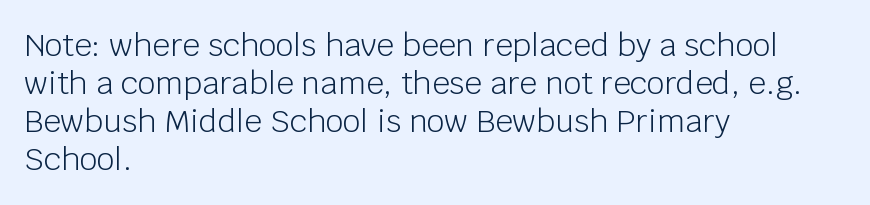
{"serif": "no", "italic": "no", "bold": "no", "weight": "light", "width": "normal", "stroke_contrast": "low", "x_height": "large", "monospaced": "no", "underline": "no", "align": "left", "line_spacing_ratio": 1.23, "letter_spacing": "normal", "letter_spacing_em": 0.0, "glyph_px": 31}
